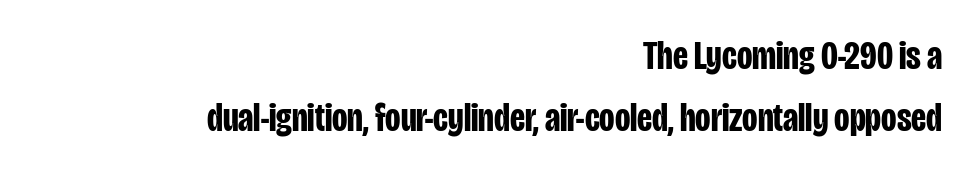
{"serif": "no", "italic": "no", "bold": "yes", "weight": "bold", "width": "condensed", "stroke_contrast": "low", "x_height": "large", "monospaced": "no", "underline": "no", "align": "right", "line_spacing": "normal", "line_spacing_ratio": 1.55, "letter_spacing": "normal", "letter_spacing_em": 0.0, "glyph_px": 40}
